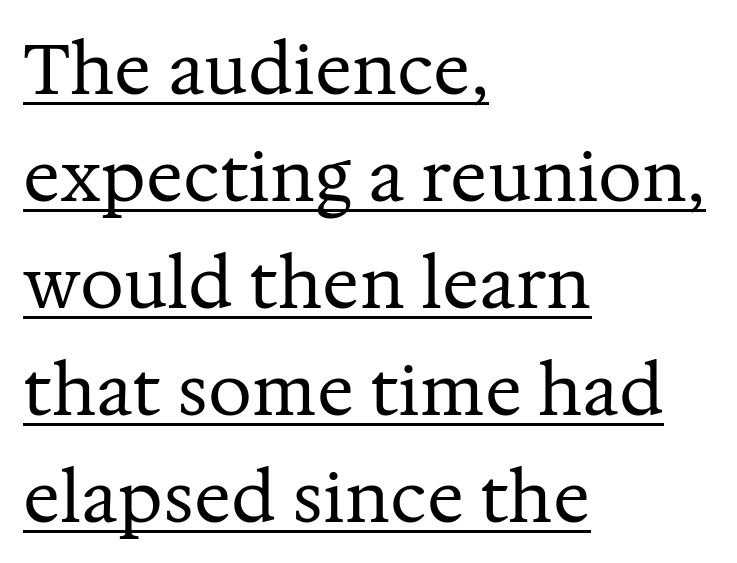
Q: Is the text bold? A: No.
Q: Is the text italic (slanted)? A: No, it is upright.
Q: Is the typeface a serif or a sans-serif typeface? A: Serif.
Q: Is the text underlined? A: Yes.
Q: How is the paragraph aligned? A: Left-aligned.
Q: Is the spacing between letters normal or unusually wide? A: Normal.
Q: Is the spacing between lines tight, normal or loose? A: Normal.
Q: Width (condensed, normal, or wide)? A: Normal.
Q: Stroke contrast? A: Medium.
Q: x-height? A: Medium.
Q: Monospaced? A: No.
